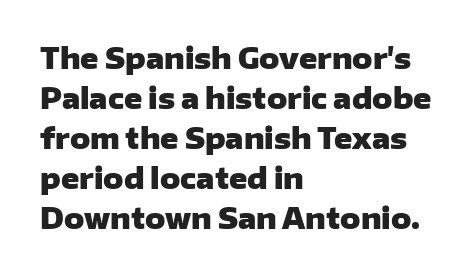
The letters stand straight up with perfectly vertical stems. The horizontal fit of the characters is conventional and even. The strip under each line holds only bare page. The designer left line spacing at the default. How heavy is the stroke? Heavy — this is a bold.
